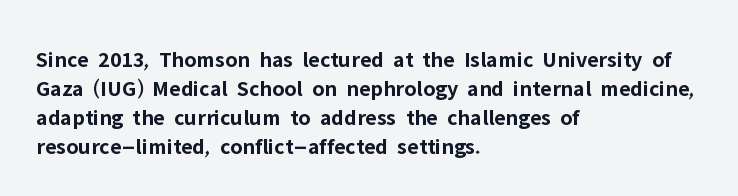
Q: Is the text bold? A: Yes.
Q: Is the text italic (slanted)? A: No, it is upright.
Q: Is the text underlined? A: No.
Q: How is the paragraph aligned? A: Left-aligned.
Q: Is the spacing between letters normal or unusually wide? A: Normal.
Q: Is the spacing between lines tight, normal or loose? A: Normal.
